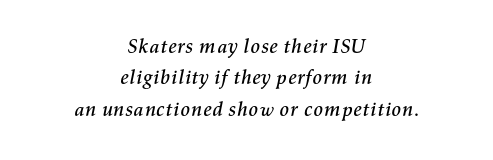
Q: Is the text italic (slanted)? A: Yes, it leans right by about 11 degrees.
Q: Is the text underlined? A: No.
Q: How is the paragraph aligned? A: Centered.
Q: Is the spacing between letters normal or unusually wide? A: Normal.
Q: Is the spacing between lines tight, normal or loose? A: Normal.
